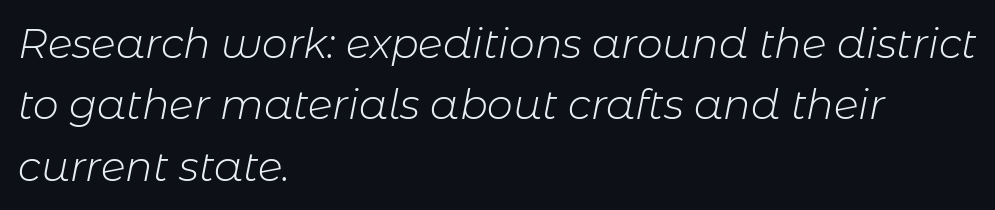
Q: Is the text bold? A: No.
Q: Is the text italic (slanted)? A: Yes, it leans right by about 11 degrees.
Q: Is the text underlined? A: No.
Q: How is the paragraph aligned? A: Left-aligned.
Q: Is the spacing between letters normal or unusually wide? A: Normal.
Q: Is the spacing between lines tight, normal or loose? A: Normal.
Q: Width (condensed, normal, or wide)? A: Normal.
Q: Stroke contrast? A: Low.
Q: x-height? A: Medium.
Q: Monospaced? A: No.
